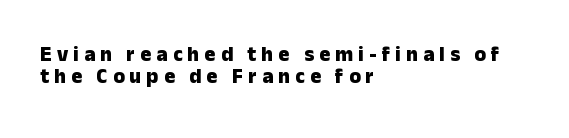
The image shows 21 px bold type, upright; set left-aligned, tight line spacing (1.04x), unusually wide letter spacing (+0.24 em), not underlined.
